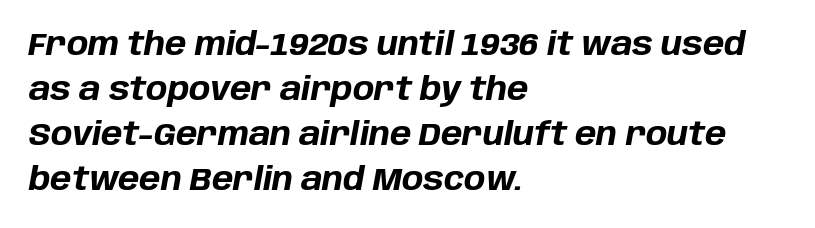
Descender tails drop into unmarked territory. A typesetter would call this proportional, since set widths differ per character. Nothing unusual about the tracking: characters are spaced as the font intends. All the whitespace from short lines collects on the right. Italic: yes, the glyphs are oblique.
